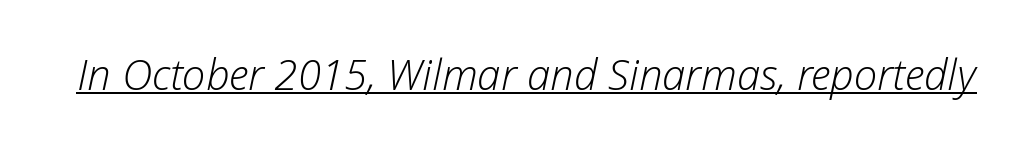
Quick note: italic. The rendering uses natural spacing where letterforms have individual widths. Summary of weight: not heavy and not bold. Underline: present. The face used here is rendered with its standard letterfit.
